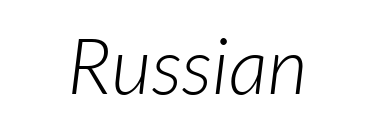
{"serif": "no", "bold": "no", "weight": "light", "width": "normal", "stroke_contrast": "low", "x_height": "medium", "monospaced": "no", "underline": "no", "align": "center", "letter_spacing": "normal", "letter_spacing_em": 0.0, "glyph_px": 78}
